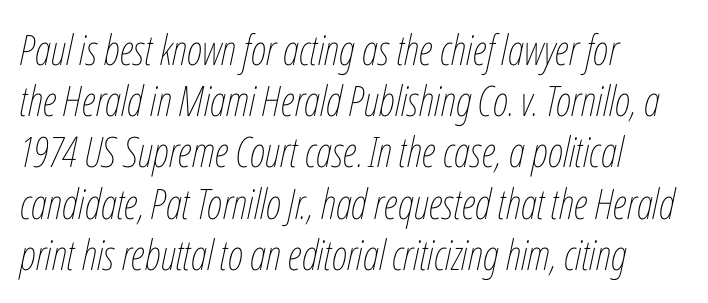
Q: Is the text bold? A: No.
Q: Is the text italic (slanted)? A: Yes, it leans right by about 12 degrees.
Q: Is the text underlined? A: No.
Q: How is the paragraph aligned? A: Left-aligned.
Q: Is the spacing between letters normal or unusually wide? A: Normal.
Q: Width (condensed, normal, or wide)? A: Condensed.
Q: Stroke contrast? A: Low.
Q: x-height? A: Medium.
Q: Monospaced? A: No.
